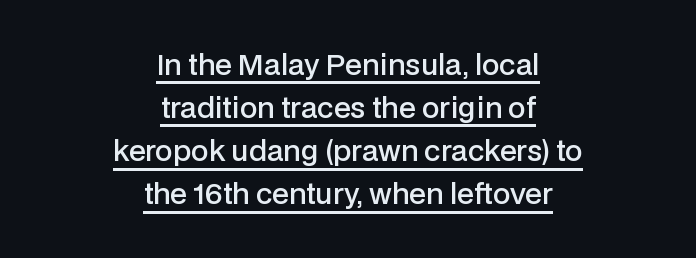
Q: Is the text bold? A: Semi-bold.
Q: Is the text italic (slanted)? A: No, it is upright.
Q: Is the typeface a serif or a sans-serif typeface? A: Sans-serif.
Q: Is the text underlined? A: Yes.
Q: How is the paragraph aligned? A: Centered.
Q: Is the spacing between letters normal or unusually wide? A: Normal.
Q: Is the spacing between lines tight, normal or loose? A: Normal.
Q: Width (condensed, normal, or wide)? A: Normal.
Q: Stroke contrast? A: Low.
Q: x-height? A: Medium.
Q: Monospaced? A: No.
